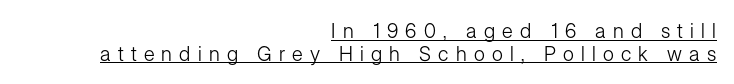
Notice how the stems are strictly vertical — no italics here. The typesetting does not lean heavy: it is not bold. Leading is clearly below the norm, producing a dense column. Descenders here cross a horizontal rule under the line. The text block is weighted toward the right margin, trailing off unevenly leftward.
